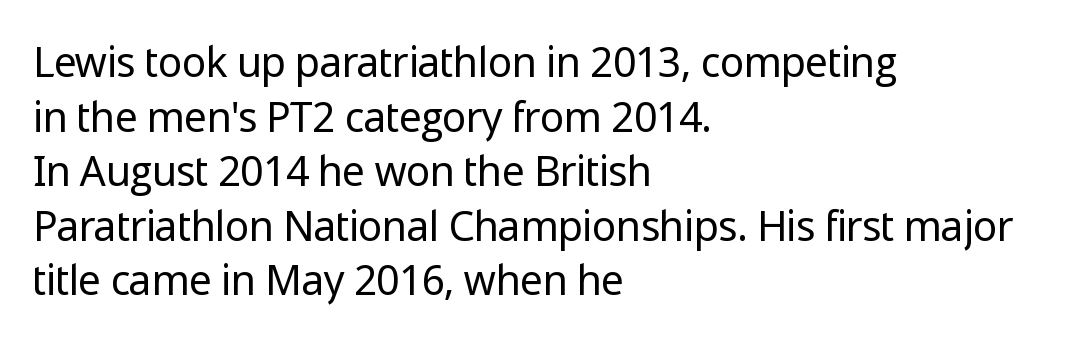
This sample has the flowing, uneven cadence of proportional lettering. The rag falls on the right side of this text block. The rendering shows plain stroke endings on the letterforms — a sans-serif design. Compared with typical body copy, the letter spacing here is the same.
